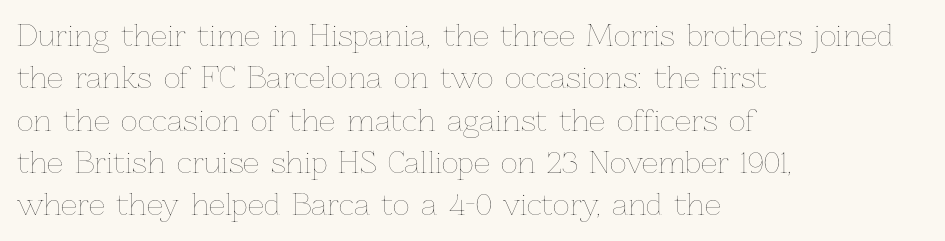
The image shows 29 px thin type, upright; set left-aligned, normal line spacing (1.46x), normal letter spacing, not underlined; low stroke contrast and a medium x-height.
